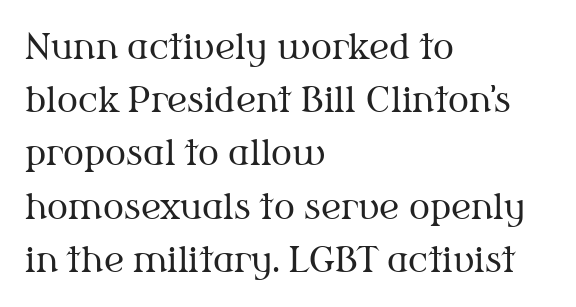
Q: Is the text bold? A: No.
Q: Is the text italic (slanted)? A: No, it is upright.
Q: Is the typeface a serif or a sans-serif typeface? A: Serif.
Q: Is the text underlined? A: No.
Q: How is the paragraph aligned? A: Left-aligned.
Q: Is the spacing between letters normal or unusually wide? A: Normal.
Q: Is the spacing between lines tight, normal or loose? A: Normal.
Q: Width (condensed, normal, or wide)? A: Normal.
Q: Stroke contrast? A: Medium.
Q: x-height? A: Medium.
Q: Monospaced? A: No.
